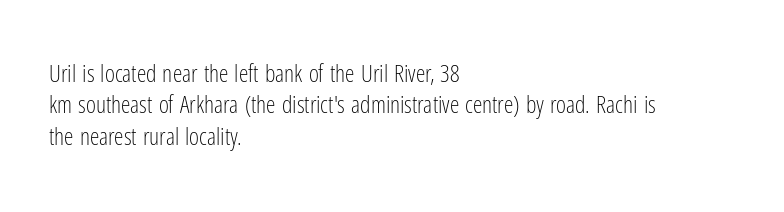
What stands out about the letter spacing? Nothing — it is the standard amount. Unmarked baselines from the first word to the last. The rendering anchors every line to the left-hand side. Regarding leading, the lines here are spaced in the standard way. Compared with a typical body face, this is equally light or lighter still. In terms of posture, this sample is upright.
